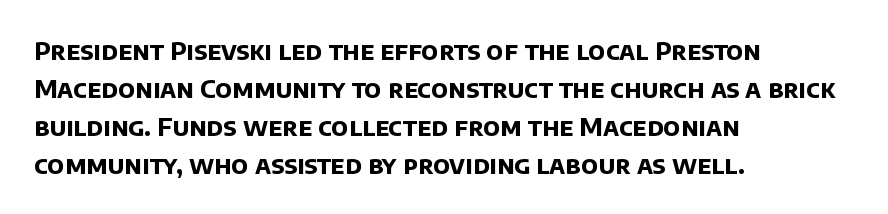
The gap between lines stays unmarked. Normally led — the rows are evenly, conventionally spaced. Alignment: flush left. Compared with an ordinary text face, these strokes are far heavier — a full bold. Students, note that the glyphs here touch the page at normal intervals.
